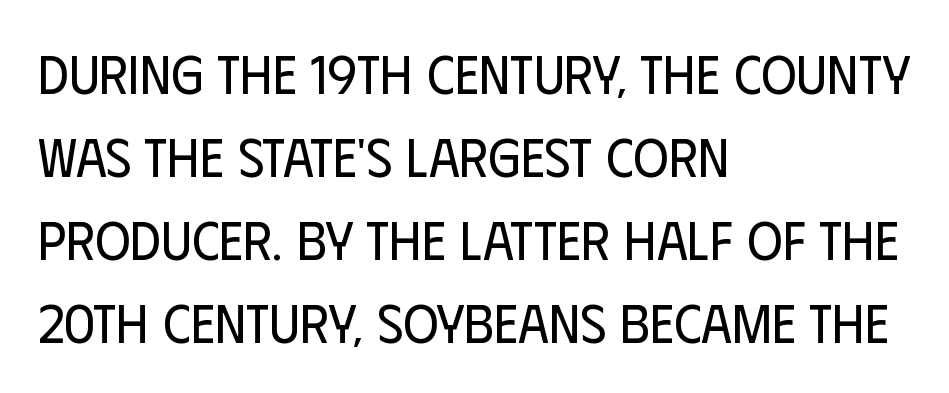
{"serif": "no", "italic": "no", "bold": "no", "weight": "regular", "width": "condensed", "stroke_contrast": "low", "x_height": "large", "monospaced": "no", "underline": "no", "align": "left", "line_spacing": "normal", "line_spacing_ratio": 1.54, "letter_spacing": "normal", "letter_spacing_em": 0.0, "glyph_px": 54}
